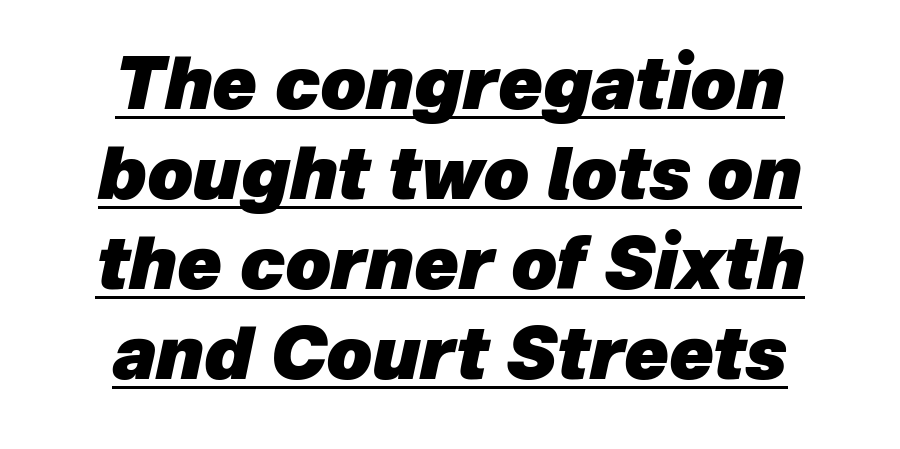
Does extra space separate the letters? No, they use regular spacing. The letters advance in unequal steps, a hallmark of proportional type. Every character sits at an angle, as italics do. Beneath each row of characters lies a ruled line. Leftover space on each line is divided equally before and after the words.
